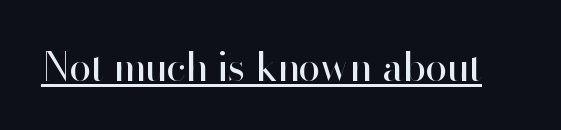
Q: Is the text bold? A: No.
Q: Is the text italic (slanted)? A: No, it is upright.
Q: Is the typeface a serif or a sans-serif typeface? A: Sans-serif.
Q: Is the text underlined? A: Yes.
Q: Is the spacing between letters normal or unusually wide? A: Normal.
Q: Width (condensed, normal, or wide)? A: Normal.
Q: Stroke contrast? A: High.
Q: x-height? A: Small.
Q: Monospaced? A: No.
